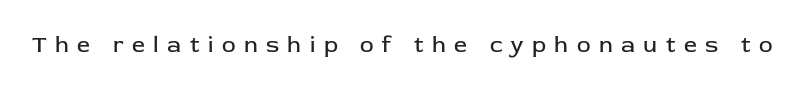
Q: Is the text bold? A: No.
Q: Is the text italic (slanted)? A: No, it is upright.
Q: Is the text underlined? A: No.
Q: Is the spacing between letters normal or unusually wide? A: Unusually wide.
